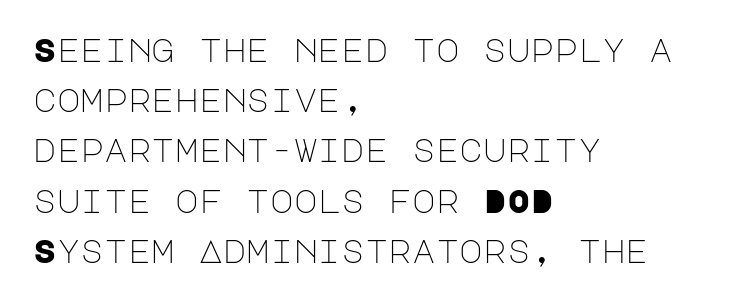
{"serif": "no", "italic": "no", "bold": "no", "weight": "light", "width": "normal", "stroke_contrast": "low", "x_height": "large", "underline": "no", "align": "left", "line_spacing": "normal", "line_spacing_ratio": 1.57, "letter_spacing": "normal", "letter_spacing_em": 0.0, "glyph_px": 32}
